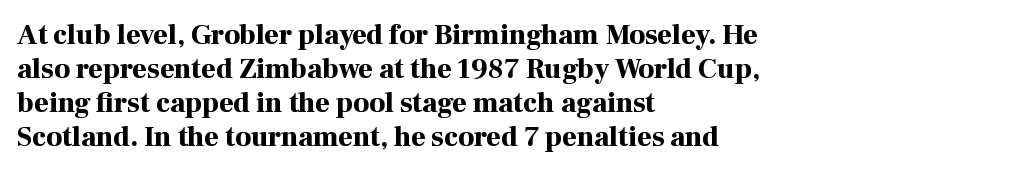
The image shows 28 px bold serif type, upright; set left-aligned, line spacing 1.21x, normal letter spacing, not underlined; high stroke contrast and a medium x-height.
